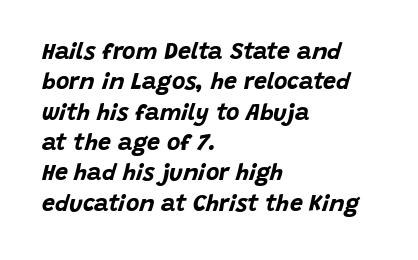
{"italic": "yes", "lean": "right", "slant_degrees": 15, "bold": "yes", "underline": "no", "align": "left", "line_spacing": "normal", "line_spacing_ratio": 1.32, "letter_spacing": "normal", "letter_spacing_em": 0.0, "glyph_px": 23}
